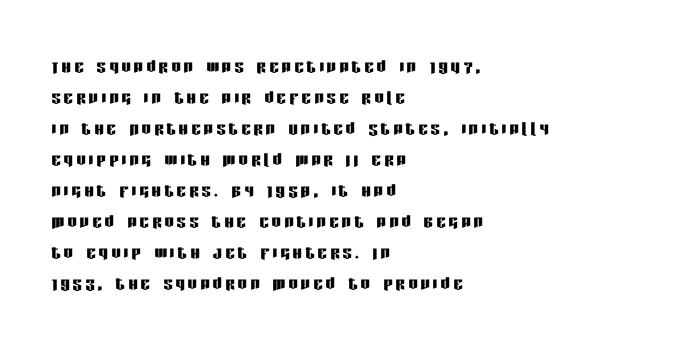
The image shows 23 px text type, upright; set left-aligned, normal line spacing (1.35x), not underlined.
